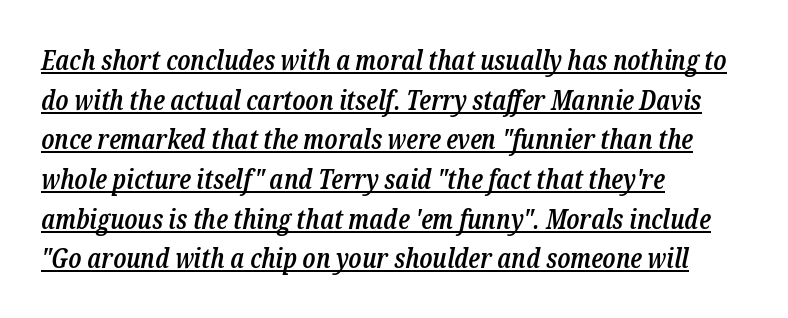
The image shows 27 px text type, italic (leaning right); set left-aligned, normal line spacing (1.47x), normal letter spacing, underlined.
